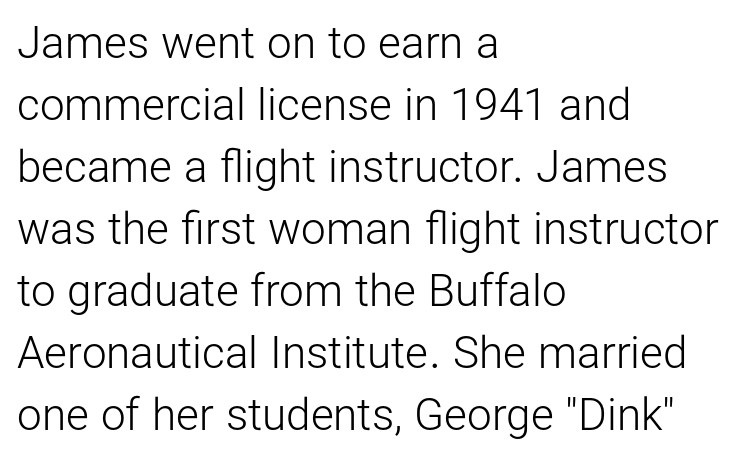
Nope, no serifs anywhere on these letters. Posture: upright roman. The tracking reads as untouched default to a designer's eye. Any mark beneath the type? The region is blank.
